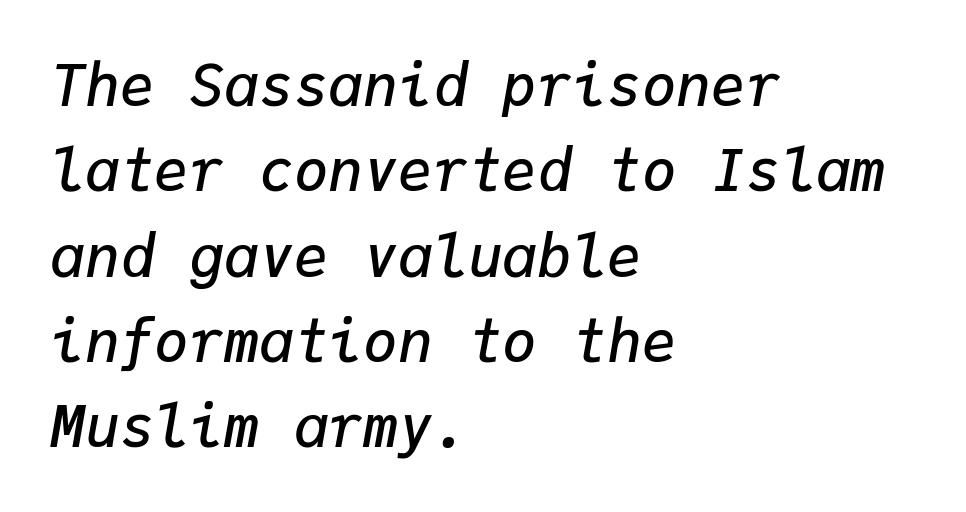
The typesetting leans somewhat heavy: a semibold. The face used here is rendered with its standard letterfit. The face used here is monospaced, like something from a code editor. Horizontal alignment here is leftward, the default for most running prose. Is the type slanted? Yes — the strokes lean at a clear angle. Does the leading feel generous? No, just average.
